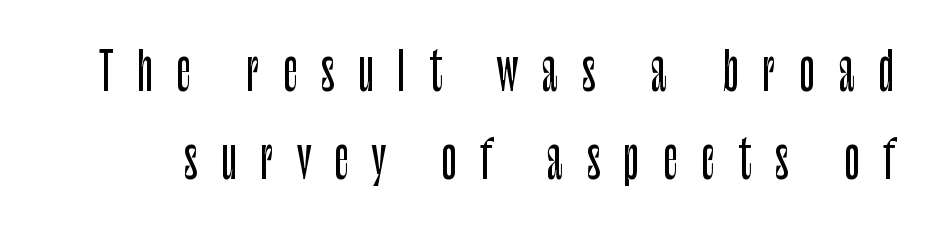
The image shows 51 px condensed sans-serif type, upright; set line spacing 1.72x, unusually wide letter spacing (+0.46 em), not underlined; low stroke contrast and a large x-height.
